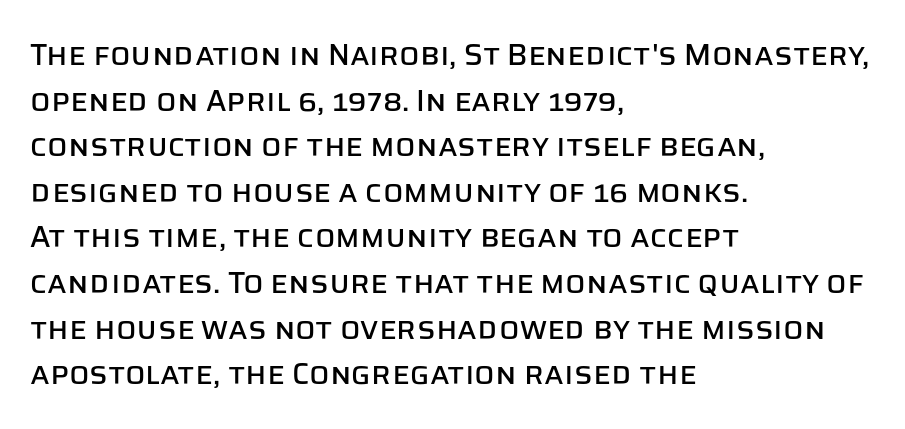
Q: Is the text italic (slanted)? A: No, it is upright.
Q: Is the typeface a serif or a sans-serif typeface? A: Sans-serif.
Q: Is the text underlined? A: No.
Q: How is the paragraph aligned? A: Left-aligned.
Q: Is the spacing between letters normal or unusually wide? A: Normal.
Q: Is the spacing between lines tight, normal or loose? A: Normal.
Q: Width (condensed, normal, or wide)? A: Normal.
Q: Stroke contrast? A: Low.
Q: x-height? A: Large.
Q: Monospaced? A: No.
